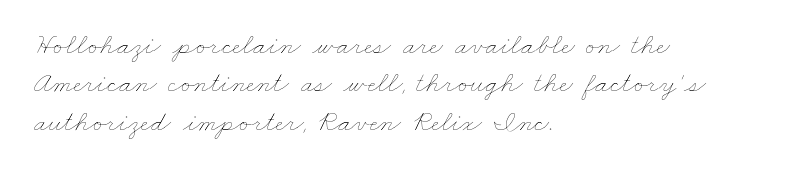
The image shows 29 px thin, wide type; set left-aligned, normal line spacing (1.32x), normal letter spacing, not underlined; low stroke contrast and a small x-height.
